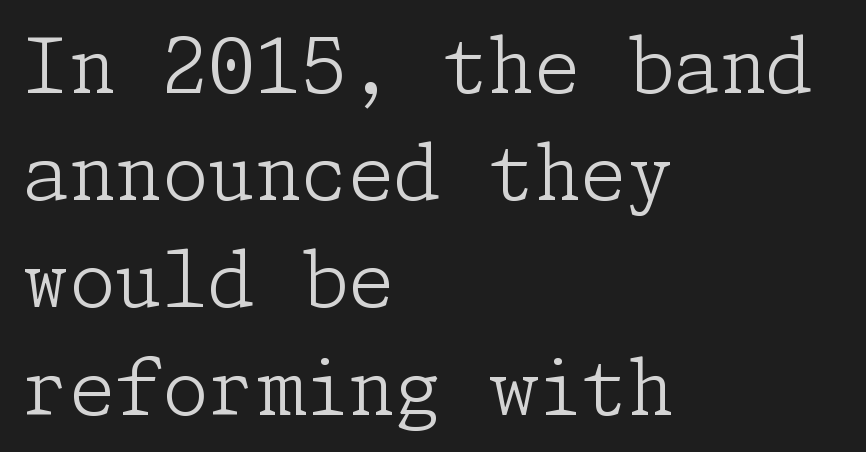
Q: Is the text bold? A: No.
Q: Is the text italic (slanted)? A: No, it is upright.
Q: Is the typeface a serif or a sans-serif typeface? A: Serif.
Q: Is the text underlined? A: No.
Q: How is the paragraph aligned? A: Left-aligned.
Q: Is the spacing between letters normal or unusually wide? A: Normal.
Q: Is the spacing between lines tight, normal or loose? A: Normal.
Q: Width (condensed, normal, or wide)? A: Normal.
Q: Stroke contrast? A: Low.
Q: x-height? A: Medium.
